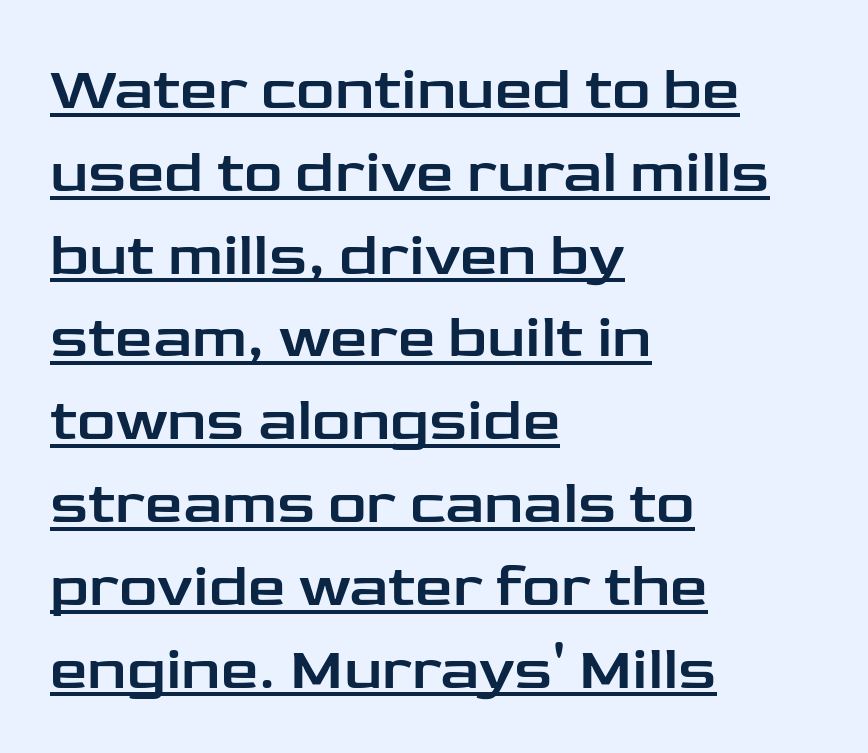
{"serif": "no", "italic": "no", "width": "wide", "stroke_contrast": "low", "x_height": "medium", "monospaced": "no", "underline": "yes", "align": "left", "line_spacing": "normal", "line_spacing_ratio": 1.38, "letter_spacing": "normal", "letter_spacing_em": 0.0, "glyph_px": 60}
